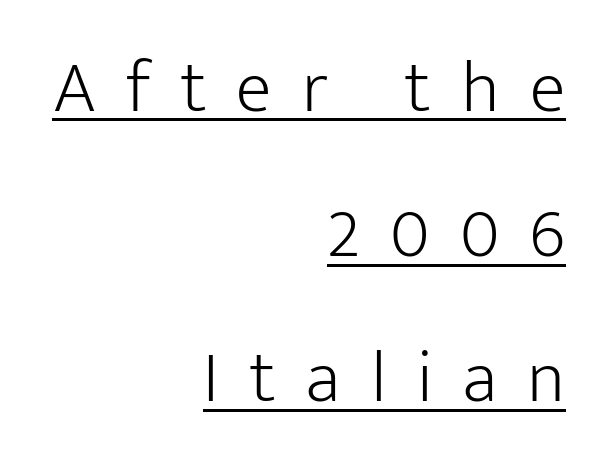
Q: Is the text bold? A: No.
Q: Is the text italic (slanted)? A: No, it is upright.
Q: Is the typeface a serif or a sans-serif typeface? A: Sans-serif.
Q: Is the text underlined? A: Yes.
Q: How is the paragraph aligned? A: Right-aligned.
Q: Is the spacing between letters normal or unusually wide? A: Unusually wide.
Q: Is the spacing between lines tight, normal or loose? A: Loose.
Q: Width (condensed, normal, or wide)? A: Normal.
Q: Stroke contrast? A: Low.
Q: x-height? A: Medium.
Q: Monospaced? A: No.
